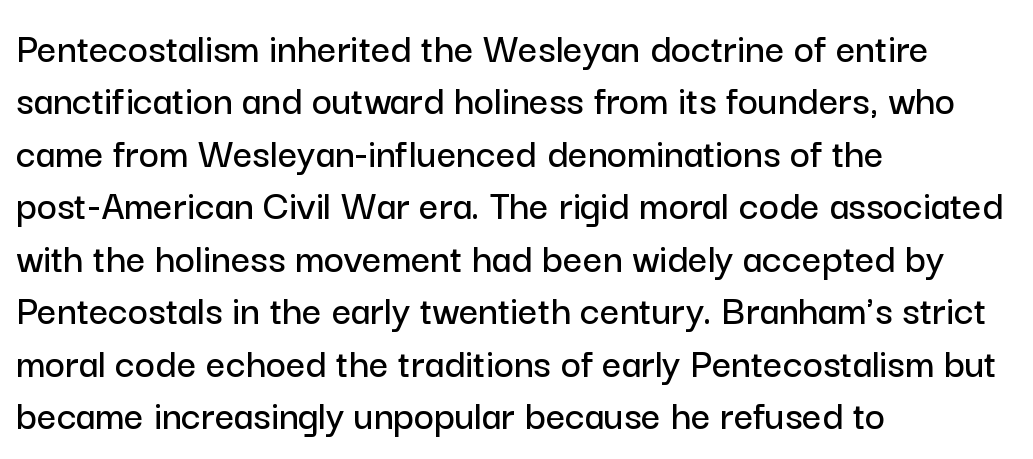
The letters advance in unequal steps, a hallmark of proportional type. Ascenders rise straight up at ninety degrees. Font category for this specimen: sans-serif. The lines in this sample share a left origin and differ only in where they stop. Underlining? Definitely not there. What stands out about the letter spacing? Nothing — it is the standard amount.
